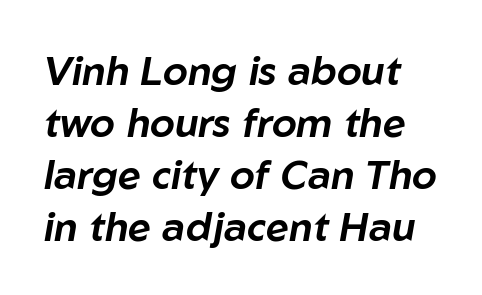
You could call the tracking neutral — neither tight nor loose. Words float on clear page, feet unadorned. The passage shown leans; its letterforms are oblique. Rows of type keep a routine distance in the vertical direction. Here the designer chose a conventional face with non-uniform glyph widths.
